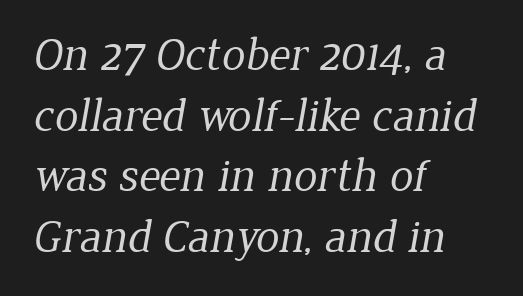
In terms of letterform style, serifs are clearly present. The words here are not underlined. Each stroke keeps to a modest, everyday thickness or less. The passage is arranged the way most books set body copy — flush left. This block has exactly the height ordinary leading produces. The letters advance in unequal steps, a hallmark of proportional type.
